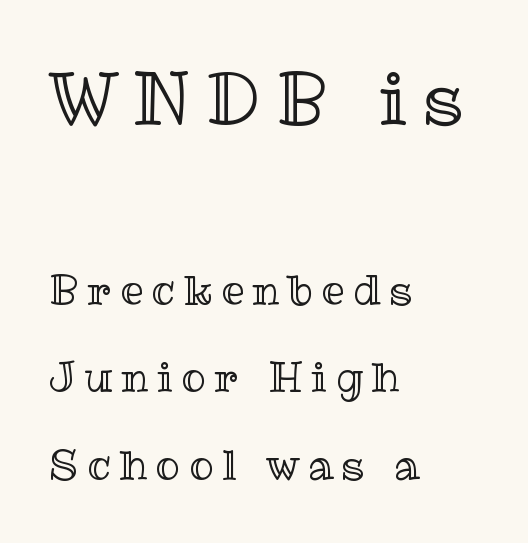
{"italic": "no", "width": "normal", "x_height": "medium", "monospaced": "no", "underline": "no", "align": "left", "line_spacing": "loose", "line_spacing_ratio": 2.14, "letter_spacing": "wide", "letter_spacing_em": 0.21, "larger_block": "first", "size_ratio": 1.76, "glyph_px": 72}
